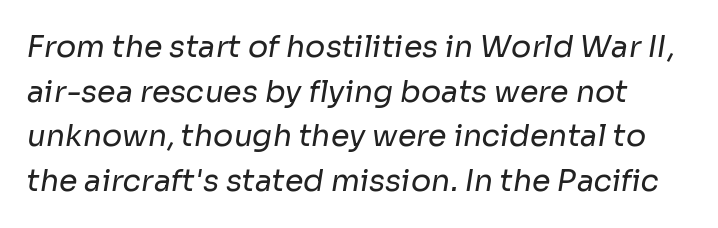
The image shows 30 px regular-weight sans-serif type; set normal line spacing (1.49x), normal letter spacing, not underlined; low stroke contrast and a medium x-height.
